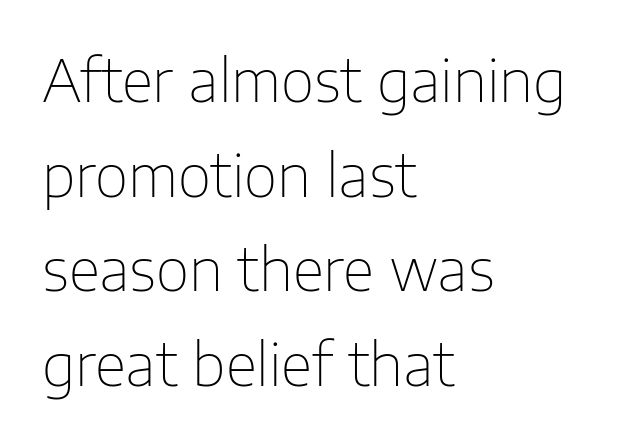
The image shows 58 px thin sans-serif type, upright; set left-aligned, normal line spacing (1.63x), normal letter spacing, not underlined; low stroke contrast and a medium x-height.
